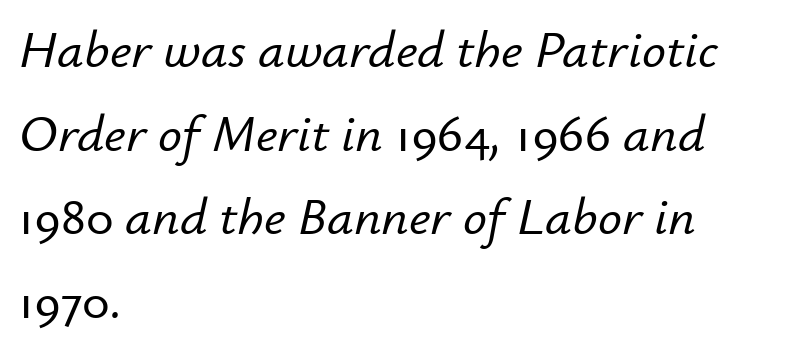
Q: Is the text italic (slanted)? A: Yes, it leans right by about 12 degrees.
Q: Is the text underlined? A: No.
Q: How is the paragraph aligned? A: Left-aligned.
Q: Is the spacing between letters normal or unusually wide? A: Normal.
Q: Is the spacing between lines tight, normal or loose? A: Normal.
Q: Width (condensed, normal, or wide)? A: Normal.
Q: Stroke contrast? A: Low.
Q: x-height? A: Small.
Q: Monospaced? A: No.
